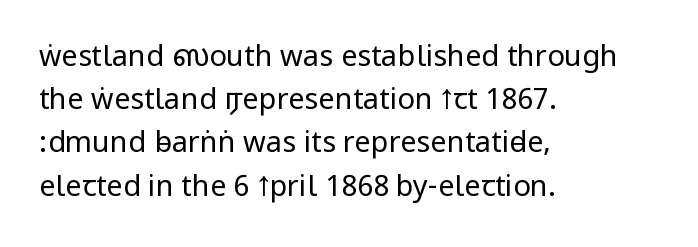
The image shows 29 px regular-weight, condensed sans-serif type, upright; set left-aligned, normal line spacing (1.49x), normal letter spacing, not underlined; low stroke contrast.
